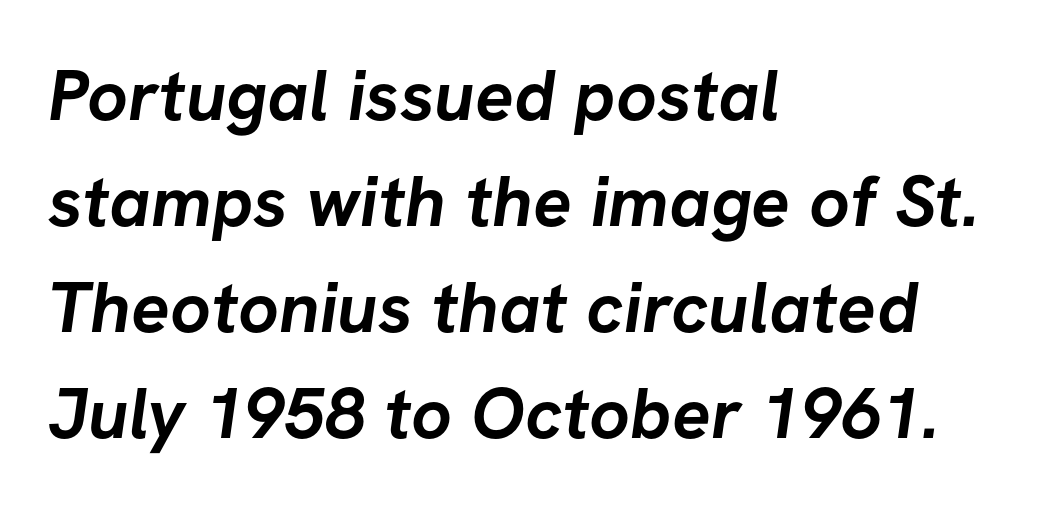
Q: Is the text bold? A: Yes.
Q: Is the typeface a serif or a sans-serif typeface? A: Sans-serif.
Q: Is the text underlined? A: No.
Q: How is the paragraph aligned? A: Left-aligned.
Q: Is the spacing between letters normal or unusually wide? A: Normal.
Q: Is the spacing between lines tight, normal or loose? A: Normal.
Q: Width (condensed, normal, or wide)? A: Normal.
Q: Stroke contrast? A: Low.
Q: x-height? A: Medium.
Q: Monospaced? A: No.
